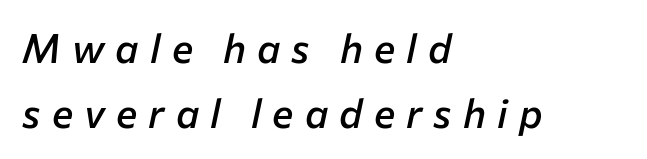
Clear beneath every line of the passage. Inter-character spacing is expanded well beyond the font's built-in metrics. These lines are rendered in a variable-pitch font. These lines were composed using italics. Students, observe: this is what conventionally led text looks like.
